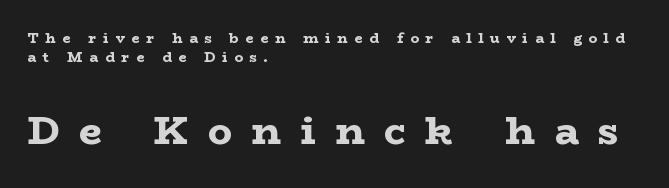
{"serif": "yes", "italic": "no", "bold": "yes", "weight": "bold", "width": "wide", "stroke_contrast": "low", "x_height": "medium", "monospaced": "no", "underline": "no", "align": "left", "line_spacing": "normal", "line_spacing_ratio": 1.38, "letter_spacing": "wide", "letter_spacing_em": 0.49, "larger_block": "second", "size_ratio": 2.86, "glyph_px": 40}
